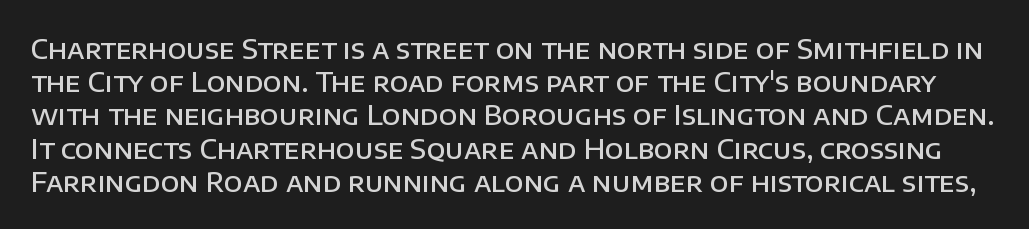
The image shows 27 px text type, upright; set line spacing 1.23x, normal letter spacing, not underlined.
